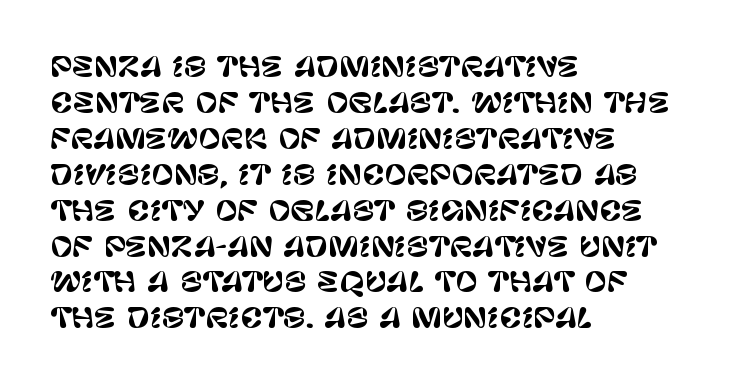
Q: Is the text italic (slanted)? A: Yes.
Q: Is the text underlined? A: No.
Q: How is the paragraph aligned? A: Left-aligned.
Q: Is the spacing between letters normal or unusually wide? A: Normal.
Q: Is the spacing between lines tight, normal or loose? A: Normal.
